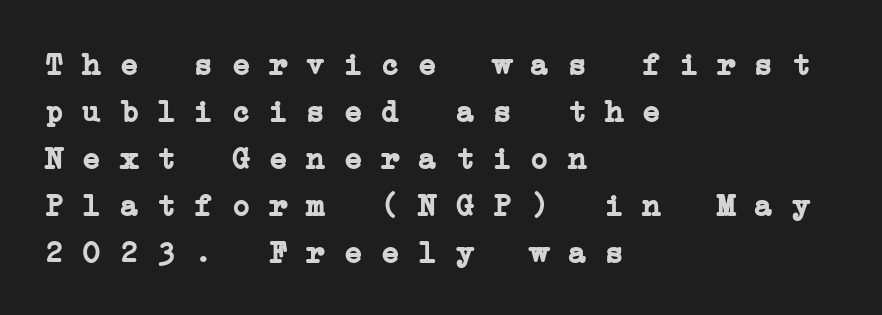
The zone under the glyphs is completely vacant. Note the uniform advance width — an 'i' takes as much space as an 'm'. Small tapered or slab feet sit at the stroke ends, so this counts as serif. There is no visible air inserted between adjacent glyphs. Chunky letters — that's bold for sure.
